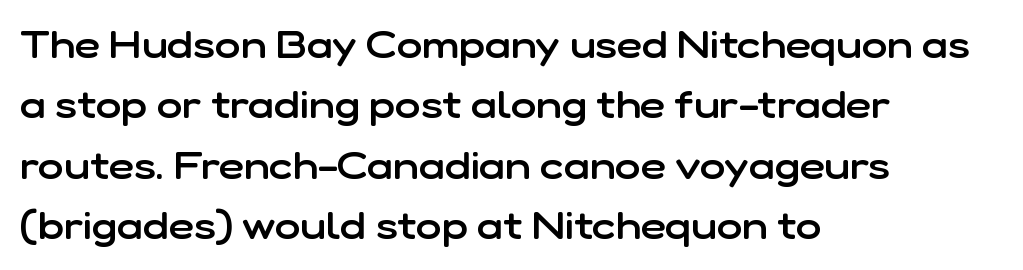
On the weight axis this lands at semibold, roughly 600. Each word holds together tightly as a unit, with standard inter-letter gaps. The text block is weighted toward the left margin, trailing off unevenly rightward. The passage shown is typed in a proportional face where columns would drift. Each new line begins a customary step beneath the previous one. A typesetter would label this face a sans.
